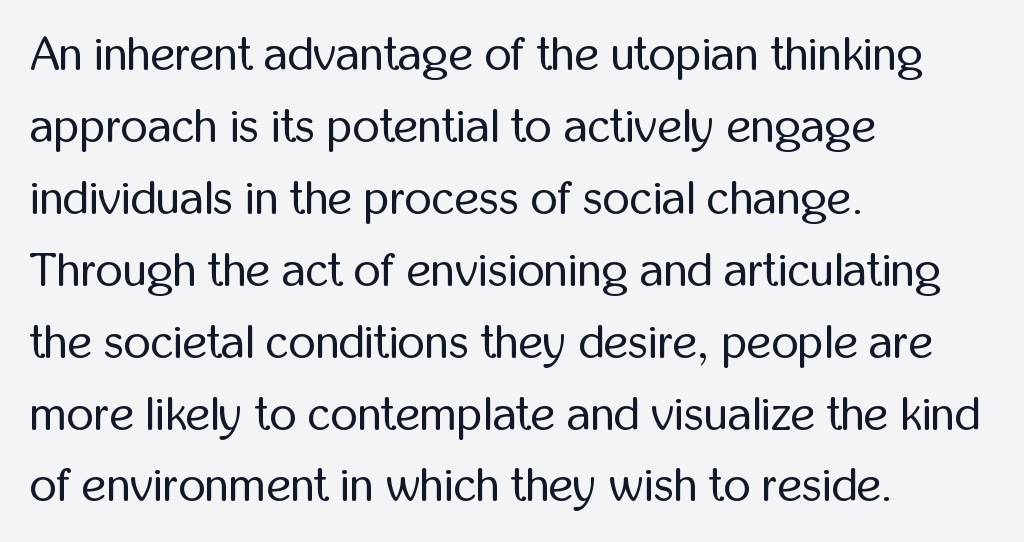
Q: Is the text bold? A: No.
Q: Is the text italic (slanted)? A: No, it is upright.
Q: Is the typeface a serif or a sans-serif typeface? A: Sans-serif.
Q: Is the text underlined? A: No.
Q: How is the paragraph aligned? A: Left-aligned.
Q: Is the spacing between letters normal or unusually wide? A: Normal.
Q: Is the spacing between lines tight, normal or loose? A: Normal.
Q: Width (condensed, normal, or wide)? A: Condensed.
Q: Stroke contrast? A: Low.
Q: x-height? A: Medium.
Q: Monospaced? A: No.
